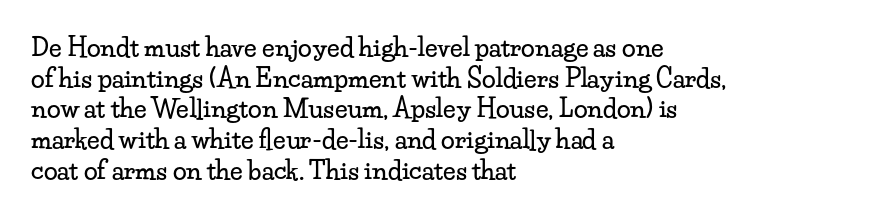
Which margin do the lines hug? The left one — the right edge is uneven. Bare-footed words on every line. Here the glyphs are tracked normally, forming tight word shapes. Does the lettering tilt? It doesn't — this is upright.
